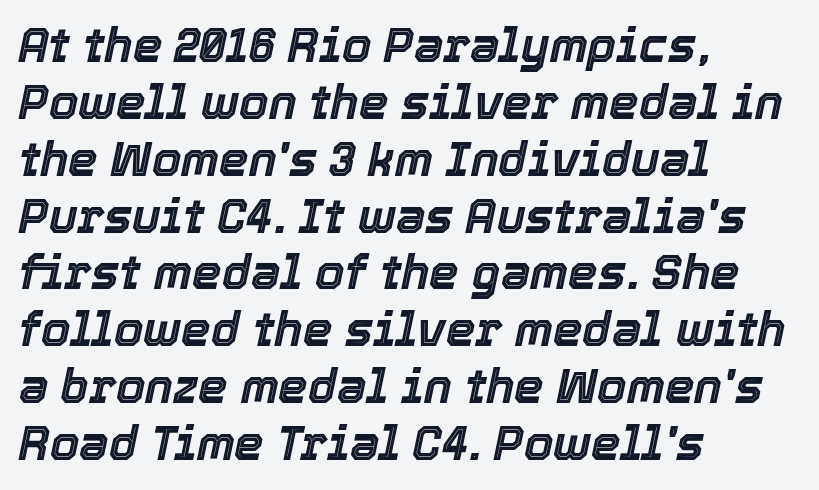
The image shows 47 px text type, italic (leaning right); set left-aligned, line spacing 1.21x, normal letter spacing, not underlined; a medium x-height.
